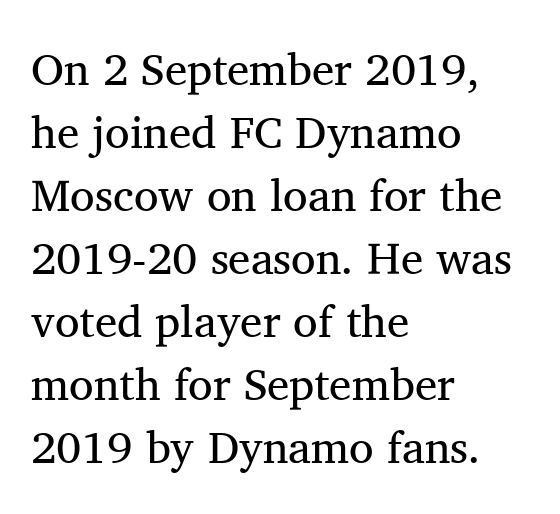
{"serif": "yes", "italic": "no", "bold": "no", "weight": "regular", "width": "normal", "stroke_contrast": "medium", "x_height": "medium", "monospaced": "no", "underline": "no", "align": "left", "line_spacing": "normal", "line_spacing_ratio": 1.4, "letter_spacing": "normal", "letter_spacing_em": 0.0, "glyph_px": 45}
